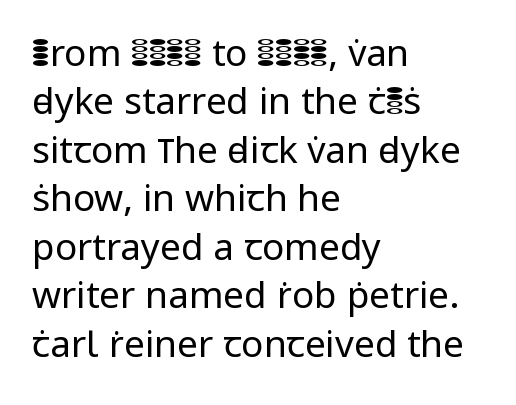
The image shows 37 px regular-weight sans-serif type, upright; set left-aligned, normal line spacing (1.31x), normal letter spacing, not underlined; low stroke contrast and a medium x-height.
